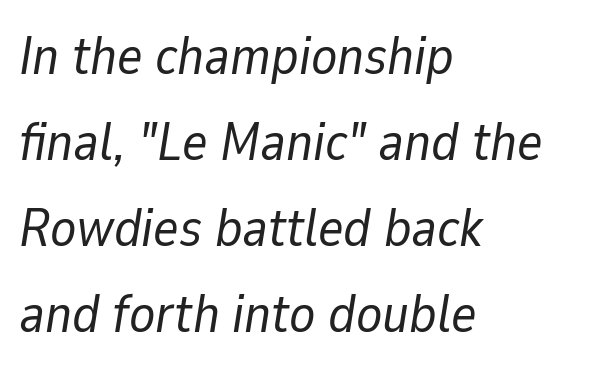
Q: Is the text bold? A: No.
Q: Is the text italic (slanted)? A: Yes, it leans right by about 9 degrees.
Q: Is the text underlined? A: No.
Q: How is the paragraph aligned? A: Left-aligned.
Q: Is the spacing between letters normal or unusually wide? A: Normal.
Q: Is the spacing between lines tight, normal or loose? A: Normal.
Q: Width (condensed, normal, or wide)? A: Normal.
Q: Stroke contrast? A: Low.
Q: x-height? A: Medium.
Q: Monospaced? A: No.
